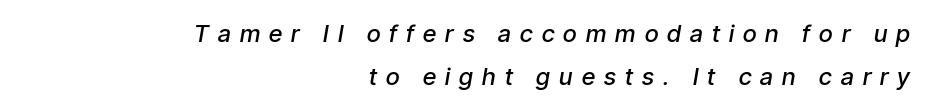
Q: Is the text bold? A: Semi-bold.
Q: Is the text italic (slanted)? A: Yes, it leans right by about 9 degrees.
Q: Is the text underlined? A: No.
Q: How is the paragraph aligned? A: Right-aligned.
Q: Is the spacing between letters normal or unusually wide? A: Unusually wide.
